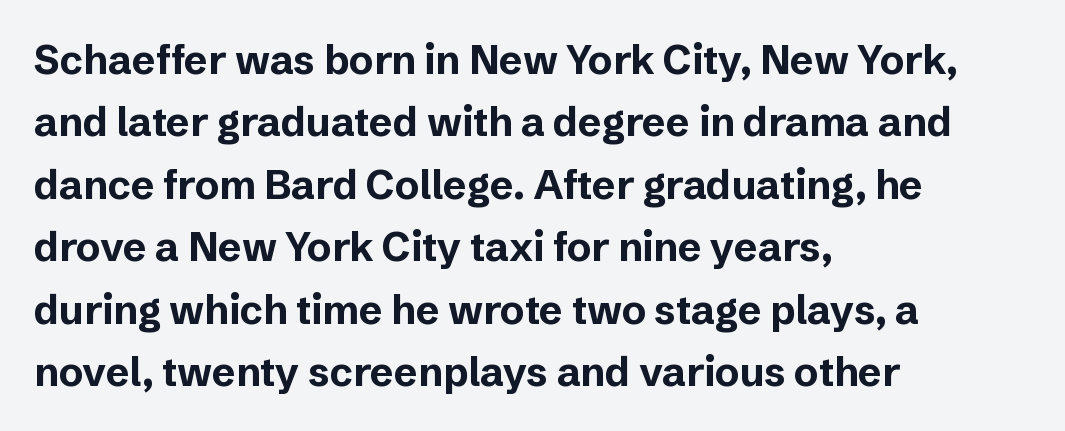
Q: Is the text bold? A: Yes.
Q: Is the text italic (slanted)? A: No, it is upright.
Q: Is the typeface a serif or a sans-serif typeface? A: Sans-serif.
Q: Is the text underlined? A: No.
Q: How is the paragraph aligned? A: Left-aligned.
Q: Is the spacing between letters normal or unusually wide? A: Normal.
Q: Is the spacing between lines tight, normal or loose? A: Normal.
Q: Width (condensed, normal, or wide)? A: Normal.
Q: Stroke contrast? A: Low.
Q: x-height? A: Medium.
Q: Monospaced? A: No.
